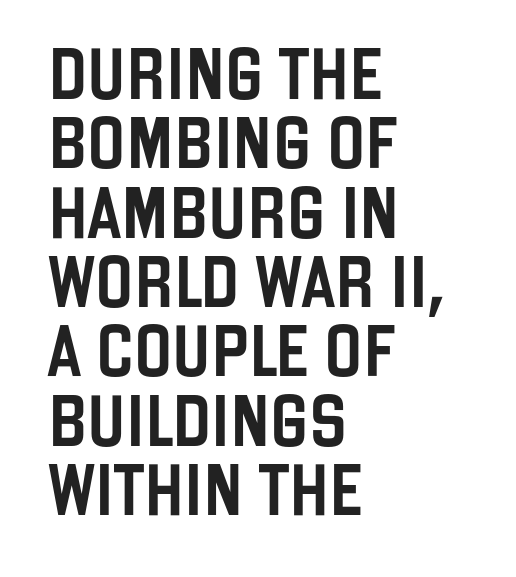
The image shows 51 px condensed sans-serif type, upright; set left-aligned, normal line spacing (1.36x), normal letter spacing, not underlined; low stroke contrast and a large x-height.
